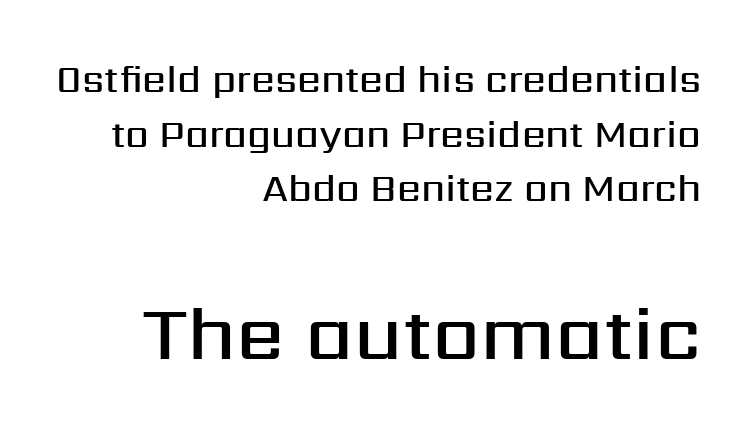
{"serif": "no", "italic": "no", "bold": "semi", "weight": "semibold", "width": "normal", "stroke_contrast": "medium", "x_height": "medium", "monospaced": "no", "underline": "no", "align": "right", "line_spacing": "normal", "line_spacing_ratio": 1.44, "letter_spacing": "normal", "letter_spacing_em": 0.0, "larger_block": "second", "size_ratio": 2.03, "glyph_px": 77}
